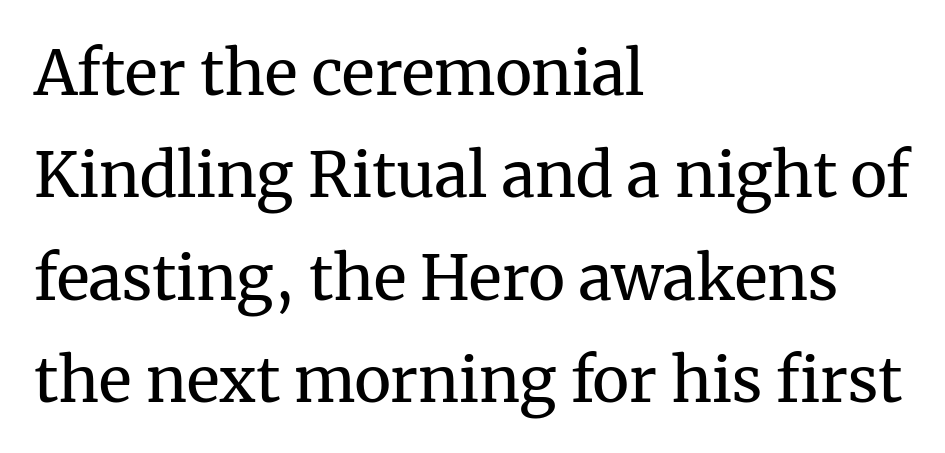
{"serif": "yes", "italic": "no", "bold": "no", "weight": "regular", "width": "normal", "stroke_contrast": "medium", "x_height": "medium", "monospaced": "no", "underline": "no", "align": "left", "line_spacing": "normal", "line_spacing_ratio": 1.65, "letter_spacing": "normal", "letter_spacing_em": 0.0, "glyph_px": 62}
